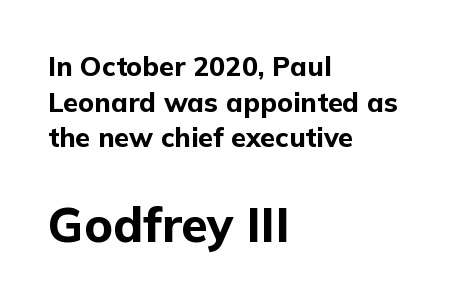
Q: Is the text bold? A: Yes.
Q: Is the text italic (slanted)? A: No, it is upright.
Q: Is the typeface a serif or a sans-serif typeface? A: Sans-serif.
Q: Is the text underlined? A: No.
Q: How is the paragraph aligned? A: Left-aligned.
Q: Is the spacing between letters normal or unusually wide? A: Normal.
Q: Is the spacing between lines tight, normal or loose? A: Normal.
Q: Which block of text is set in a larger size, the first (top) or the second (bottom)? A: The second (bottom) one.
Q: Width (condensed, normal, or wide)? A: Normal.
Q: Stroke contrast? A: Low.
Q: x-height? A: Medium.
Q: Monospaced? A: No.
